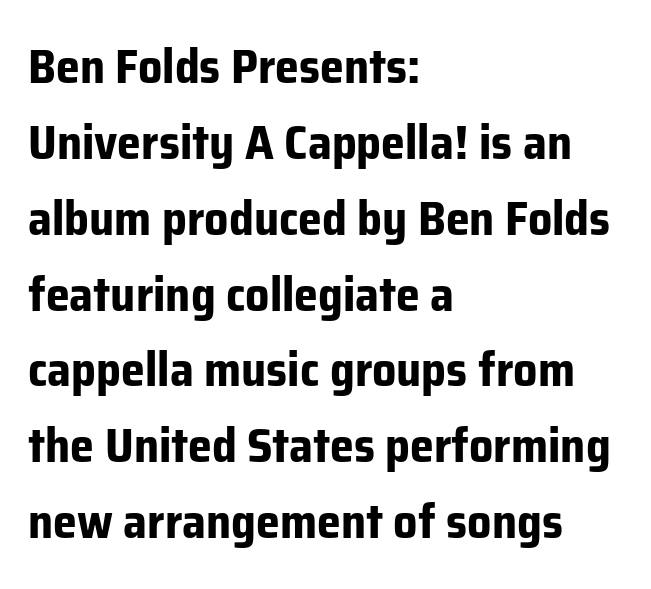
The typeface chosen for these lines omits serifs. The lines sit at an ordinary, default distance from one another. Is the type bold? Yes — the strokes are clearly thick and heavy. The lettering stays uniformly vertical, giving the passage a roman look. The letters sit at their default tracking, neither squeezed nor spread.
